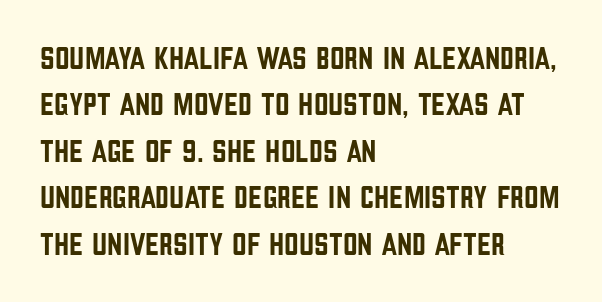
The image shows 32 px condensed sans-serif type, upright; set left-aligned, normal line spacing (1.45x), normal letter spacing, not underlined; low stroke contrast and a large x-height.
